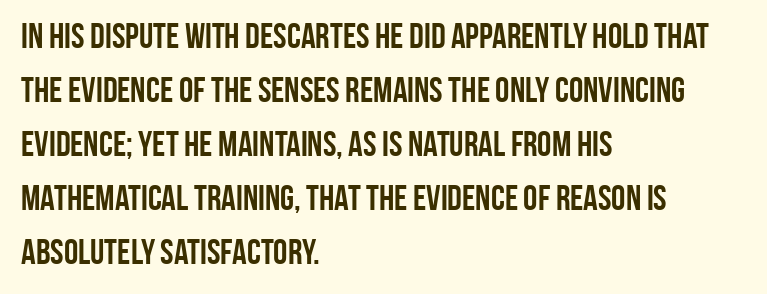
{"serif": "no", "italic": "no", "bold": "yes", "weight": "semibold", "width": "condensed", "stroke_contrast": "low", "x_height": "large", "monospaced": "no", "underline": "no", "align": "left", "line_spacing": "normal", "line_spacing_ratio": 1.5, "letter_spacing": "normal", "letter_spacing_em": 0.0, "glyph_px": 36}
